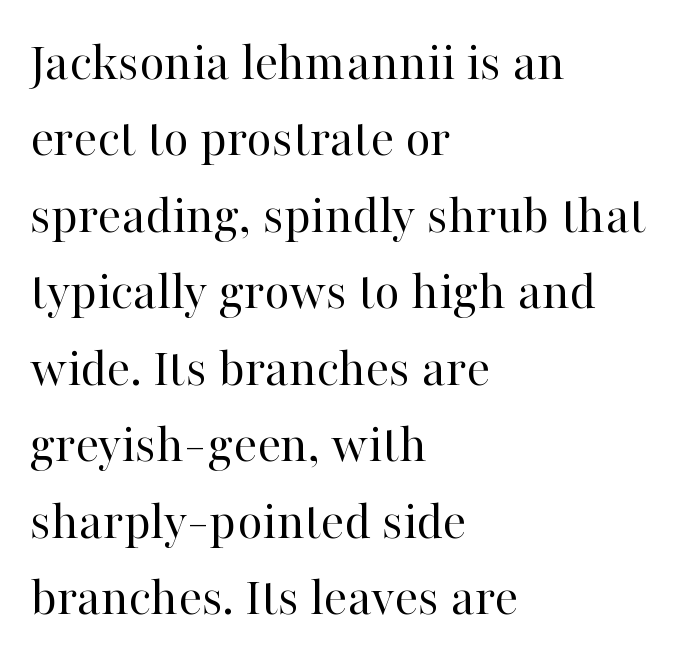
Q: Is the text bold? A: No.
Q: Is the text italic (slanted)? A: No, it is upright.
Q: Is the typeface a serif or a sans-serif typeface? A: Serif.
Q: Is the text underlined? A: No.
Q: How is the paragraph aligned? A: Left-aligned.
Q: Is the spacing between letters normal or unusually wide? A: Normal.
Q: Is the spacing between lines tight, normal or loose? A: Normal.
Q: Width (condensed, normal, or wide)? A: Normal.
Q: Stroke contrast? A: High.
Q: x-height? A: Medium.
Q: Monospaced? A: No.
